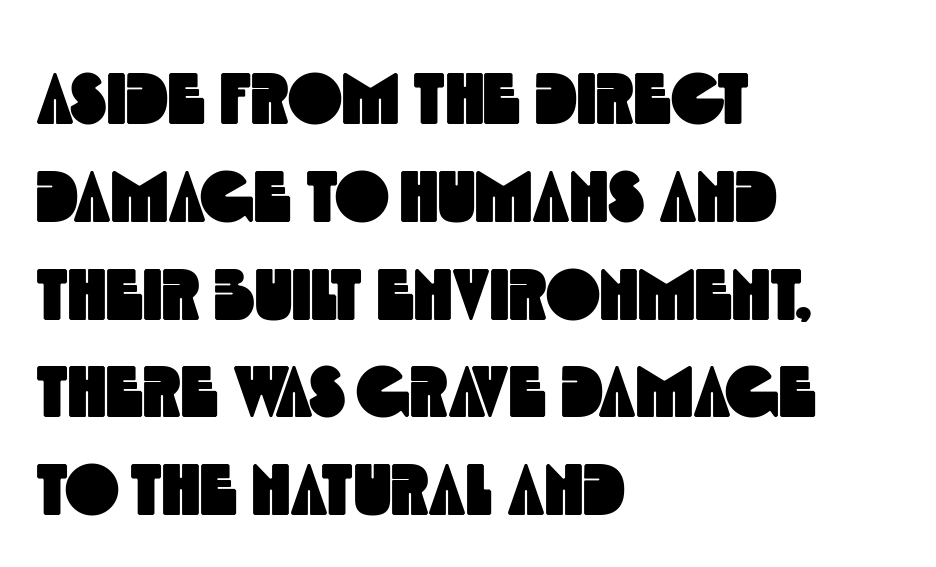
The image shows 73 px condensed sans-serif type; set left-aligned, normal line spacing (1.34x), normal letter spacing, not underlined; a large x-height.
